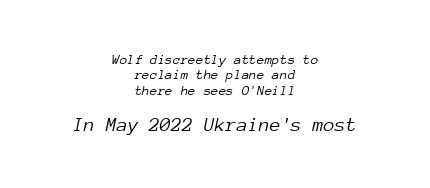
The image shows 20 px text type, italic (leaning right); set centered, tight line spacing (1.1x), normal letter spacing, not underlined; the second (bottom) block is 1.43x larger.
